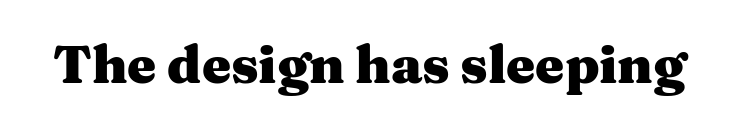
{"serif": "yes", "italic": "no", "bold": "yes", "weight": "heavy", "width": "wide", "stroke_contrast": "medium", "x_height": "medium", "monospaced": "no", "underline": "no", "letter_spacing": "normal", "letter_spacing_em": 0.0, "glyph_px": 52}
